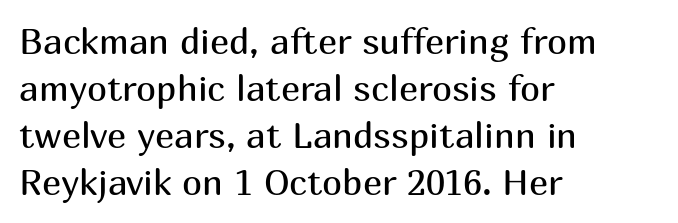
{"serif": "no", "italic": "no", "bold": "no", "weight": "regular", "width": "normal", "stroke_contrast": "medium", "x_height": "medium", "monospaced": "no", "underline": "no", "align": "left", "line_spacing": "normal", "line_spacing_ratio": 1.31, "letter_spacing": "normal", "letter_spacing_em": 0.0, "glyph_px": 36}
